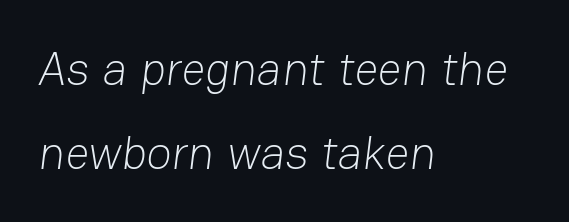
Q: Is the text bold? A: No.
Q: Is the typeface a serif or a sans-serif typeface? A: Sans-serif.
Q: Is the text underlined? A: No.
Q: How is the paragraph aligned? A: Left-aligned.
Q: Is the spacing between letters normal or unusually wide? A: Normal.
Q: Width (condensed, normal, or wide)? A: Normal.
Q: Stroke contrast? A: Low.
Q: x-height? A: Medium.
Q: Monospaced? A: No.
